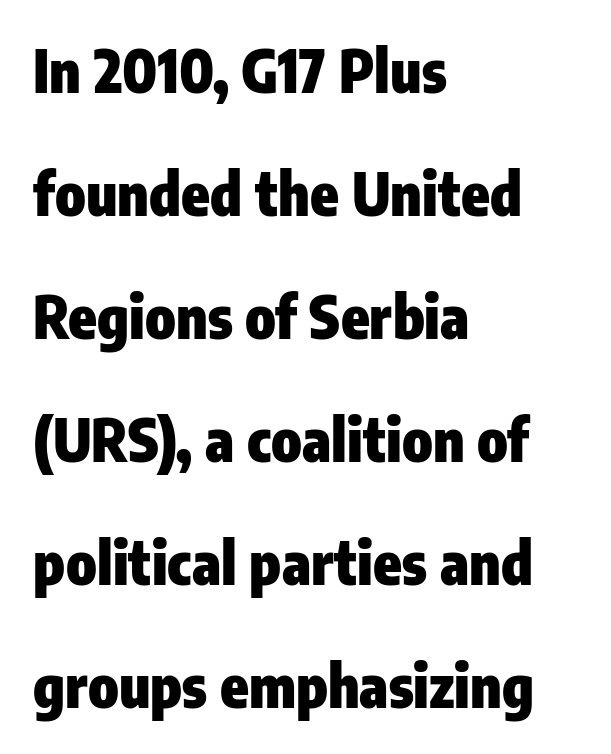
Note: no serifs on the glyphs. Plenty of ink on the page — the face is bold. Reading down the block, your eye returns to a fixed left position each line. These lines keep a tight, regular rhythm from letter to letter. You could fit nearly another row in the gap between these rows.
